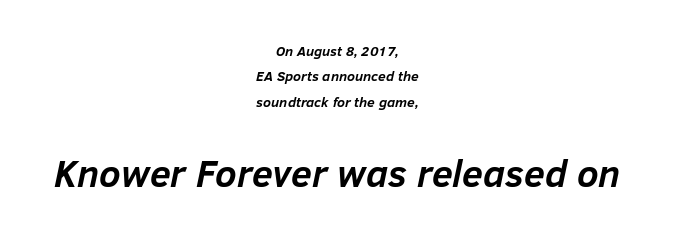
Glance below the letters and you will spot only blank space. The letters advance in unequal steps, a hallmark of proportional type. Horizontal alignment here is central, giving a formal, balanced look. An italicized treatment has been applied to the whole sample.
